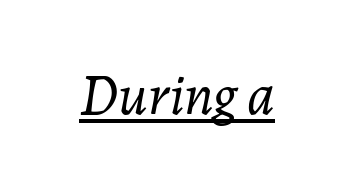
{"italic": "yes", "lean": "right", "slant_degrees": 7, "bold": "no", "weight": "light", "width": "normal", "stroke_contrast": "low", "x_height": "medium", "monospaced": "no", "underline": "yes", "letter_spacing": "normal", "letter_spacing_em": 0.0, "glyph_px": 58}
